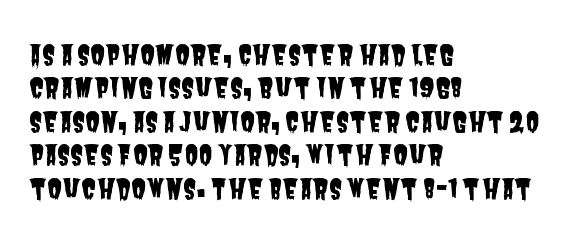
Q: Is the text underlined? A: No.
Q: How is the paragraph aligned? A: Left-aligned.
Q: Is the spacing between letters normal or unusually wide? A: Normal.
